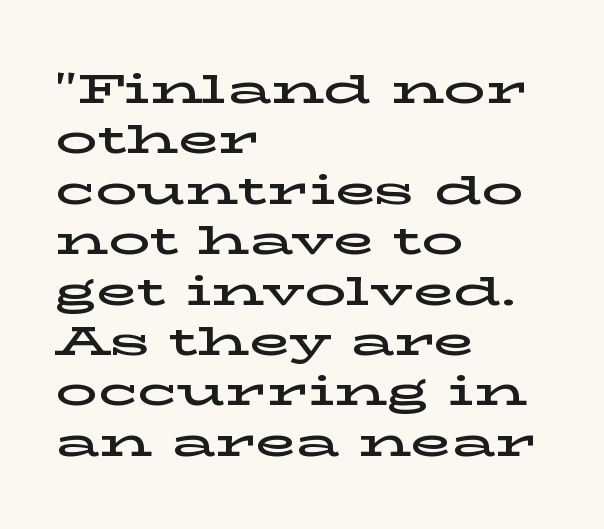
{"serif": "yes", "italic": "no", "width": "wide", "stroke_contrast": "low", "x_height": "medium", "monospaced": "no", "underline": "no", "align": "left", "line_spacing_ratio": 1.2, "letter_spacing": "normal", "letter_spacing_em": 0.0, "glyph_px": 42}
